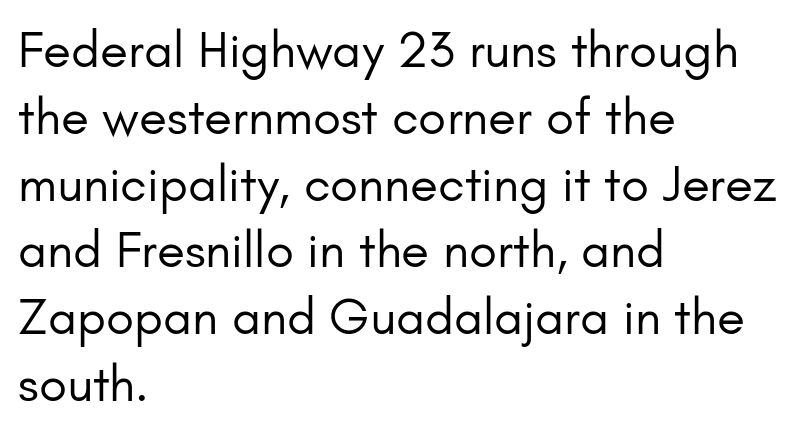
The image shows 51 px regular-weight sans-serif type, upright; set left-aligned, normal line spacing (1.31x), normal letter spacing, not underlined; low stroke contrast and a small x-height.
